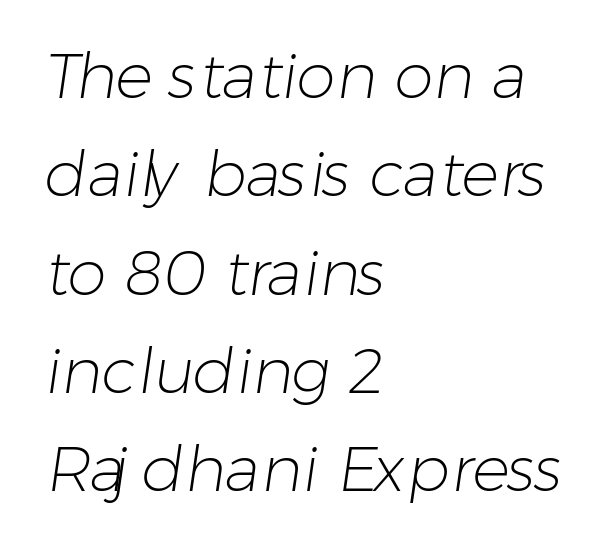
The image shows 63 px light sans-serif type; set left-aligned, normal line spacing (1.56x), normal letter spacing, not underlined; low stroke contrast and a medium x-height.
